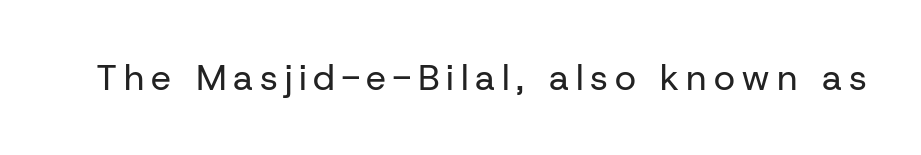
Q: Is the text bold? A: No.
Q: Is the text italic (slanted)? A: No, it is upright.
Q: Is the typeface a serif or a sans-serif typeface? A: Sans-serif.
Q: Is the text underlined? A: No.
Q: Width (condensed, normal, or wide)? A: Normal.
Q: Stroke contrast? A: Low.
Q: x-height? A: Medium.
Q: Monospaced? A: No.
